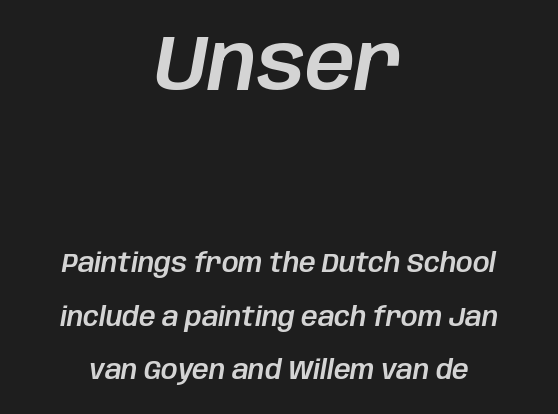
The image shows 78 px text type, italic (leaning right); set centered, loose line spacing (2.07x), normal letter spacing, not underlined; the first (top) block is 3.0x larger; low stroke contrast and a large x-height.
